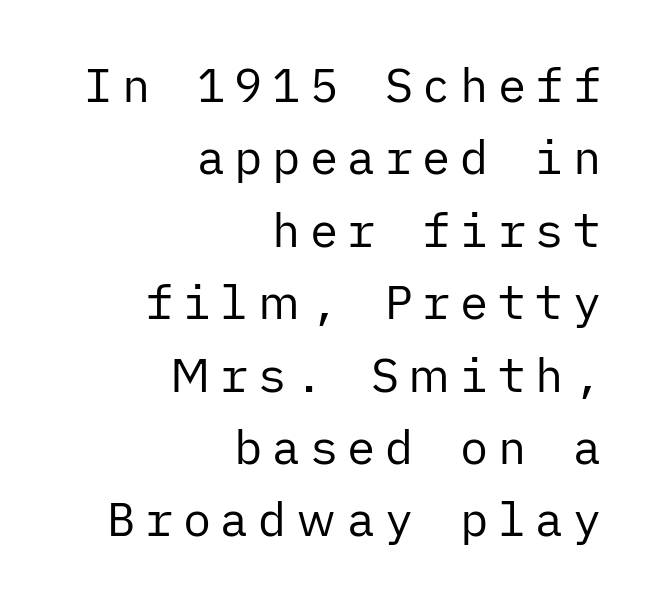
Q: Is the text bold? A: No.
Q: Is the text italic (slanted)? A: No, it is upright.
Q: Is the typeface a serif or a sans-serif typeface? A: Sans-serif.
Q: Is the text underlined? A: No.
Q: How is the paragraph aligned? A: Right-aligned.
Q: Is the spacing between letters normal or unusually wide? A: Unusually wide.
Q: Is the spacing between lines tight, normal or loose? A: Normal.
Q: Width (condensed, normal, or wide)? A: Normal.
Q: Stroke contrast? A: Low.
Q: x-height? A: Medium.
